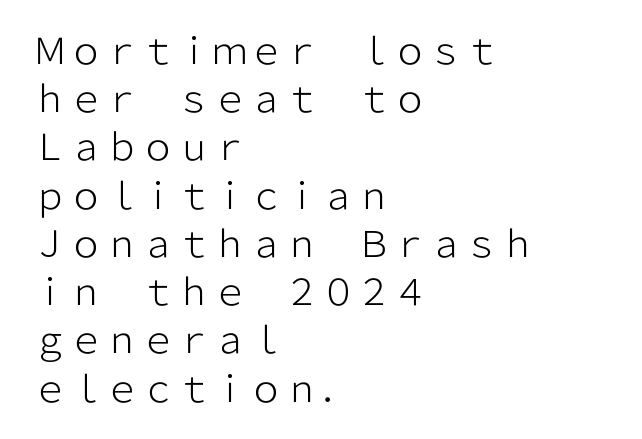
The image shows 36 px light sans-serif type, upright; set left-aligned, normal line spacing (1.34x), normal letter spacing, not underlined; low stroke contrast and a medium x-height.
